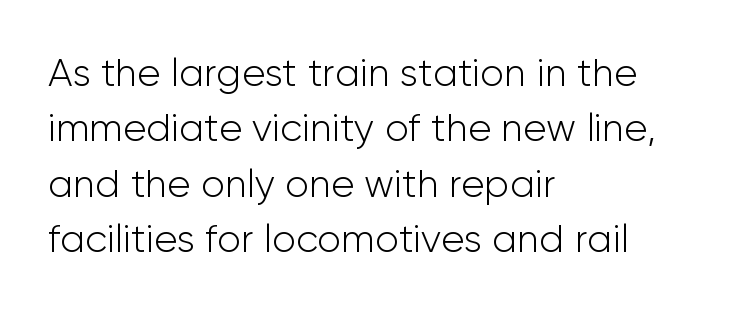
The lines in this sample share a left origin and differ only in where they stop. On a weight scale, this lands at 450 or below. No italicization has been applied; the sample stays upright. Regular leading.
